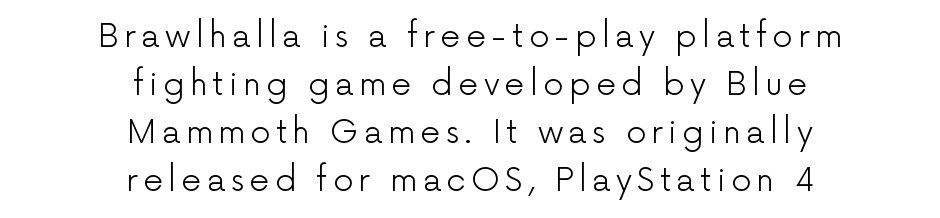
The image shows 32 px light sans-serif type, upright; set centered, normal line spacing (1.5x), not underlined; low stroke contrast and a medium x-height.
